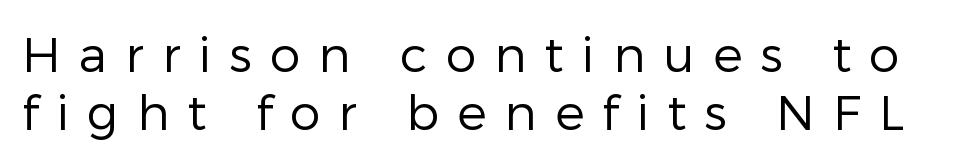
The image shows 49 px regular-weight sans-serif type, upright; set line spacing 1.19x, unusually wide letter spacing (+0.37 em), not underlined; low stroke contrast and a medium x-height.
